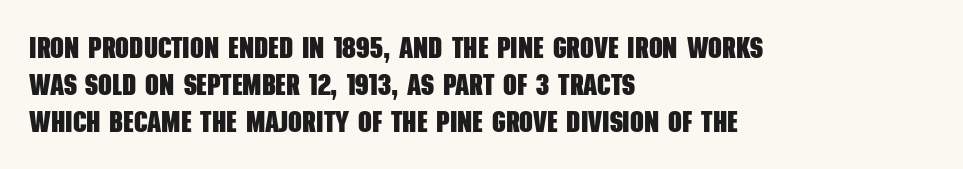
The glyphs in this specimen are sans serif. What stands out about the letter spacing? Nothing — it is the standard amount. A typesetter would call this proportional, since set widths differ per character. Bold? Absolutely — the strokes are thick and heavy. Unmarked baselines from the first word to the last.
